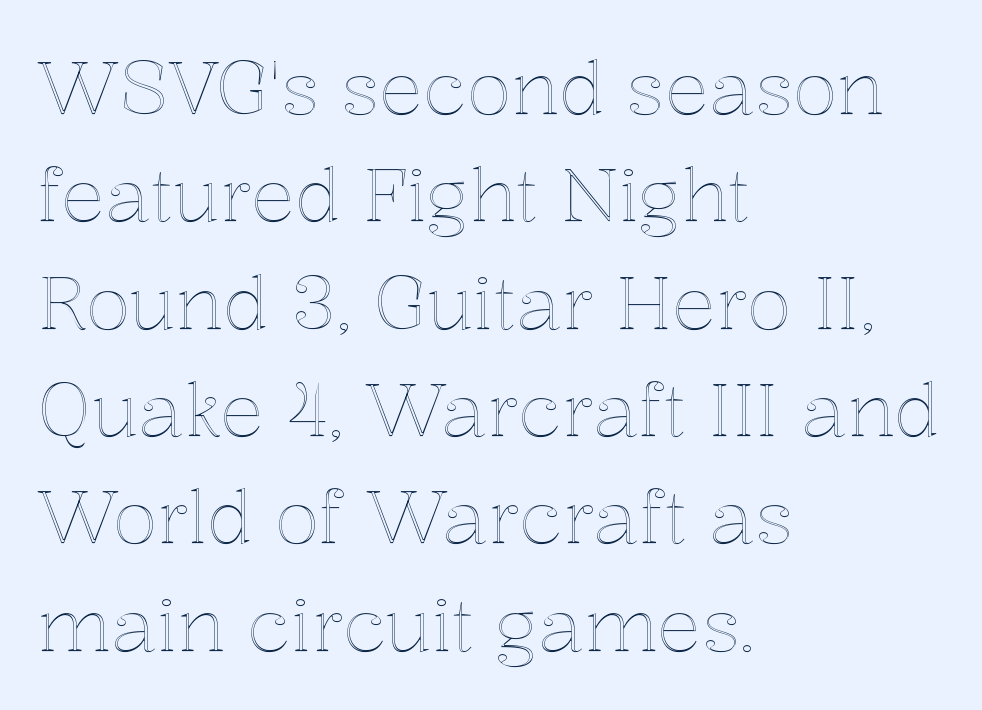
Q: Is the text italic (slanted)? A: No, it is upright.
Q: Is the text underlined? A: No.
Q: How is the paragraph aligned? A: Left-aligned.
Q: Is the spacing between letters normal or unusually wide? A: Normal.
Q: Is the spacing between lines tight, normal or loose? A: Normal.
Q: Width (condensed, normal, or wide)? A: Normal.
Q: x-height? A: Medium.
Q: Monospaced? A: No.
